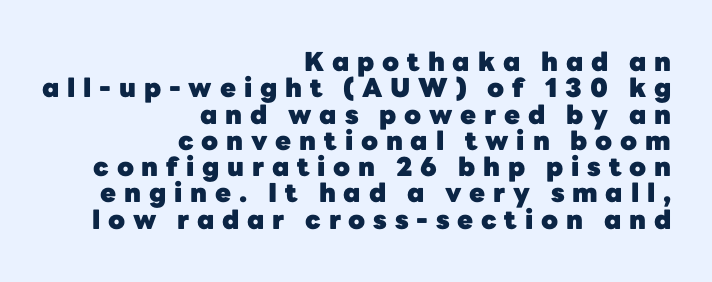
Q: Is the text bold? A: Yes.
Q: Is the text italic (slanted)? A: No, it is upright.
Q: Is the text underlined? A: No.
Q: How is the paragraph aligned? A: Right-aligned.
Q: Is the spacing between letters normal or unusually wide? A: Unusually wide.
Q: Is the spacing between lines tight, normal or loose? A: Tight.
